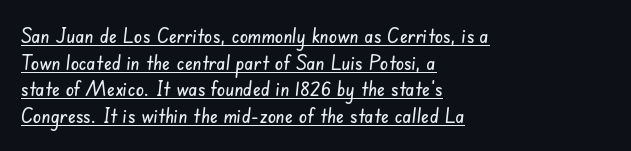
{"underline": "yes", "align": "left", "line_spacing": "normal", "line_spacing_ratio": 1.27, "letter_spacing": "normal", "letter_spacing_em": 0.0, "glyph_px": 21}
